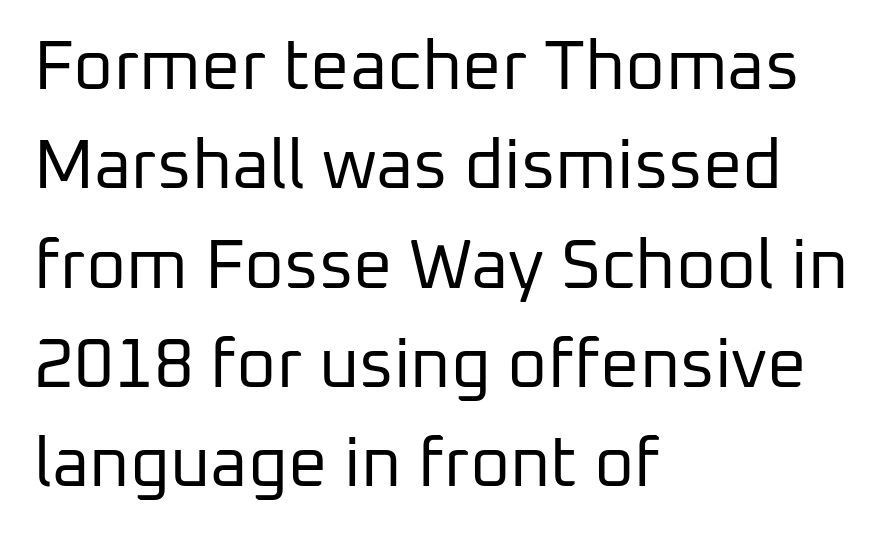
{"serif": "no", "italic": "no", "bold": "no", "weight": "regular", "width": "normal", "stroke_contrast": "low", "x_height": "medium", "monospaced": "no", "underline": "no", "align": "left", "line_spacing": "normal", "line_spacing_ratio": 1.44, "letter_spacing": "normal", "letter_spacing_em": 0.0, "glyph_px": 69}
